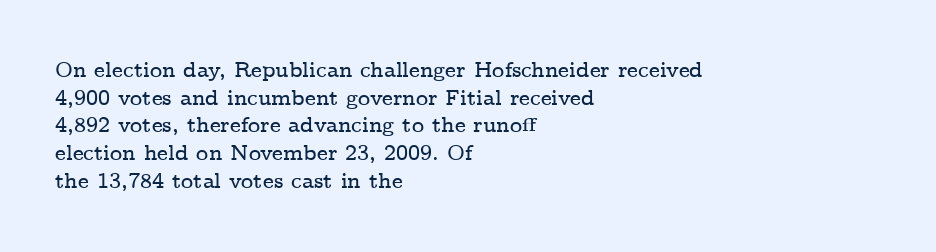
{"italic": "no", "underline": "no", "align": "left", "line_spacing": "normal", "line_spacing_ratio": 1.32, "letter_spacing": "normal", "letter_spacing_em": 0.0, "glyph_px": 21}
